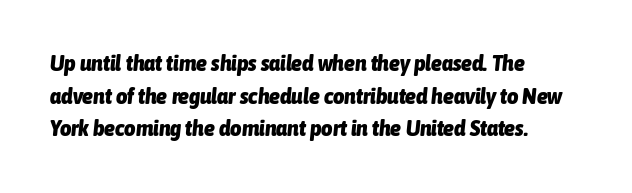
{"italic": "yes", "lean": "right", "slant_degrees": 6, "bold": "yes", "underline": "no", "align": "left", "line_spacing": "normal", "line_spacing_ratio": 1.48, "letter_spacing": "normal", "letter_spacing_em": 0.0, "glyph_px": 22}
